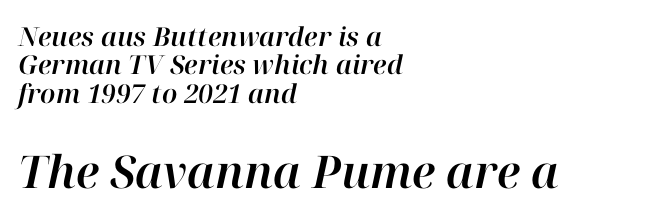
The image shows 45 px text type, italic (leaning right); set left-aligned, tight line spacing (1.09x), normal letter spacing, not underlined; the second (bottom) block is 1.73x larger; high stroke contrast and a medium x-height.
